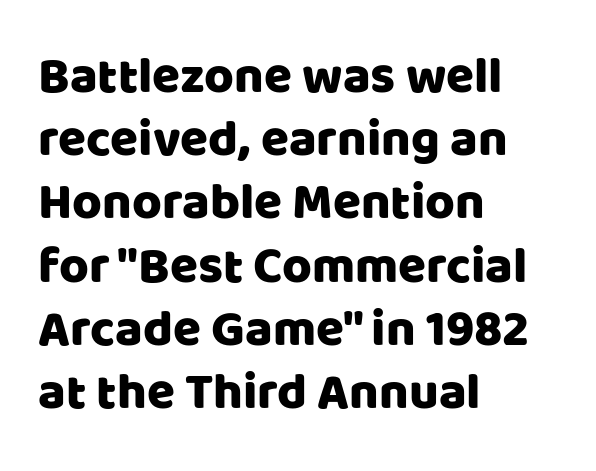
{"serif": "no", "italic": "no", "width": "normal", "stroke_contrast": "low", "x_height": "large", "monospaced": "no", "underline": "no", "align": "left", "line_spacing_ratio": 1.24, "letter_spacing": "normal", "letter_spacing_em": 0.0, "glyph_px": 51}
